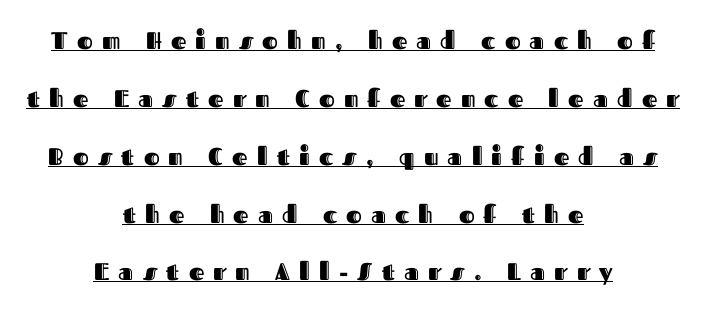
{"italic": "no", "underline": "yes", "align": "center", "line_spacing": "loose", "line_spacing_ratio": 2.41, "letter_spacing": "wide", "letter_spacing_em": 0.38, "glyph_px": 24}
